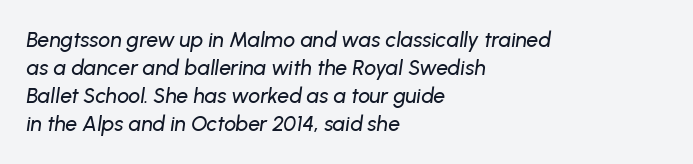
The image shows 21 px text type, italic (leaning right); set left-aligned, normal line spacing (1.33x), normal letter spacing, not underlined.
